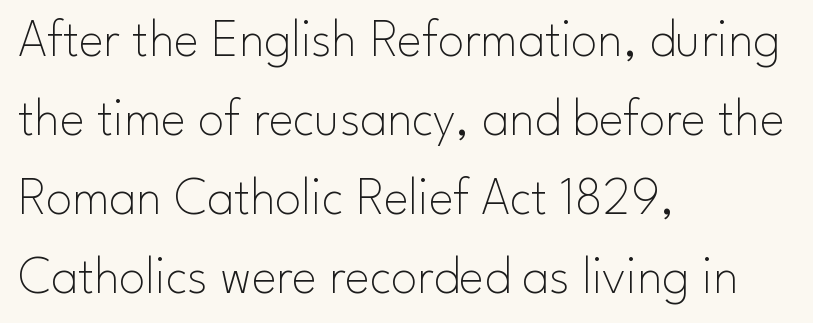
Q: Is the text bold? A: No.
Q: Is the text italic (slanted)? A: No, it is upright.
Q: Is the typeface a serif or a sans-serif typeface? A: Sans-serif.
Q: Is the text underlined? A: No.
Q: How is the paragraph aligned? A: Left-aligned.
Q: Is the spacing between letters normal or unusually wide? A: Normal.
Q: Is the spacing between lines tight, normal or loose? A: Normal.
Q: Width (condensed, normal, or wide)? A: Normal.
Q: Stroke contrast? A: Low.
Q: x-height? A: Small.
Q: Monospaced? A: No.
